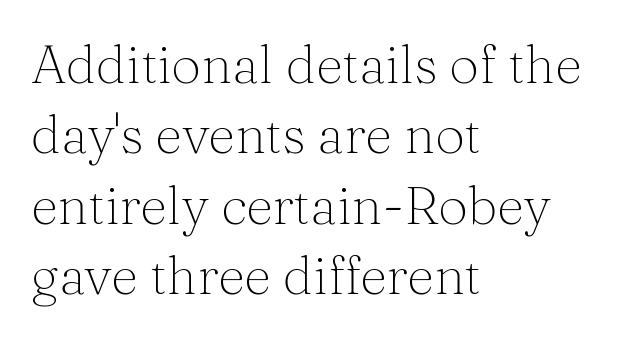
The image shows 53 px thin serif type, upright; set left-aligned, normal line spacing (1.33x), normal letter spacing, not underlined; medium stroke contrast and a medium x-height.
